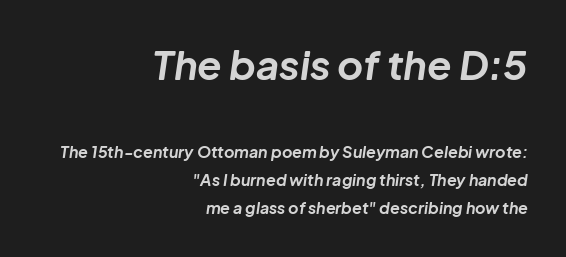
{"italic": "yes", "lean": "right", "slant_degrees": 8, "bold": "yes", "weight": "bold", "width": "normal", "stroke_contrast": "low", "x_height": "medium", "monospaced": "no", "underline": "no", "align": "right", "line_spacing_ratio": 1.77, "letter_spacing": "normal", "letter_spacing_em": 0.0, "larger_block": "first", "size_ratio": 2.5, "glyph_px": 40}
